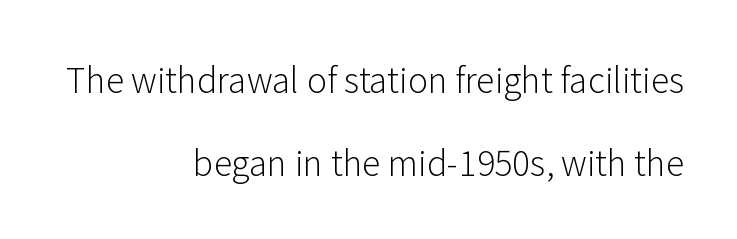
The image shows 34 px light sans-serif type, upright; set right-aligned, loose line spacing (2.43x), normal letter spacing, not underlined; low stroke contrast and a medium x-height.
